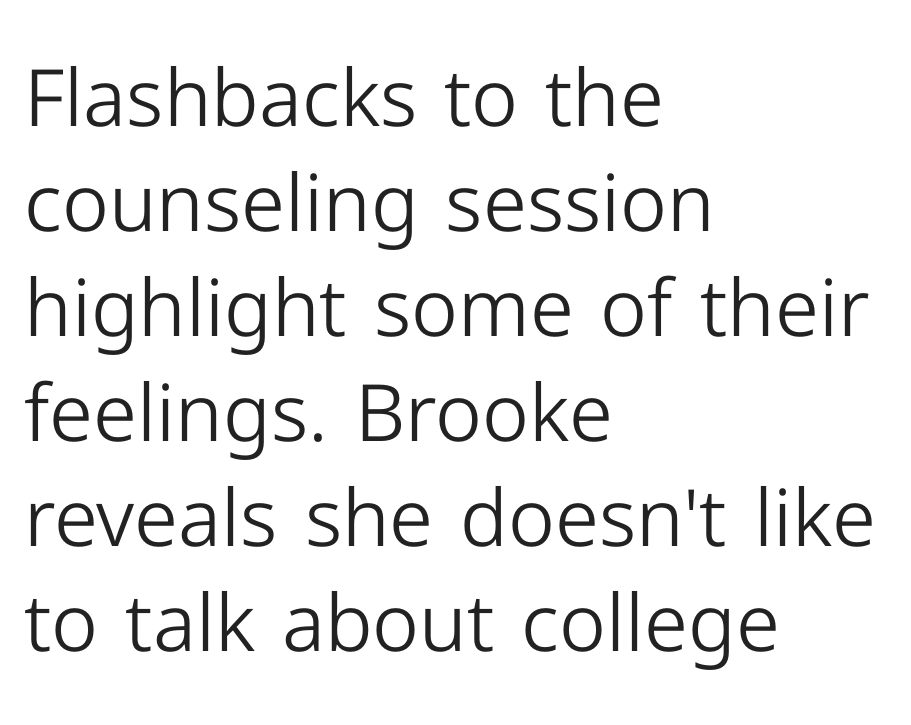
{"serif": "no", "italic": "no", "bold": "no", "weight": "light", "width": "normal", "stroke_contrast": "low", "x_height": "medium", "monospaced": "no", "underline": "no", "align": "left", "line_spacing": "normal", "line_spacing_ratio": 1.33, "letter_spacing": "normal", "letter_spacing_em": 0.0, "glyph_px": 79}
